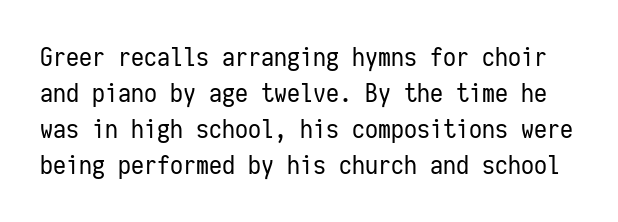
Q: Is the text bold? A: No.
Q: Is the text italic (slanted)? A: No, it is upright.
Q: Is the text underlined? A: No.
Q: Is the spacing between letters normal or unusually wide? A: Normal.
Q: Is the spacing between lines tight, normal or loose? A: Normal.
